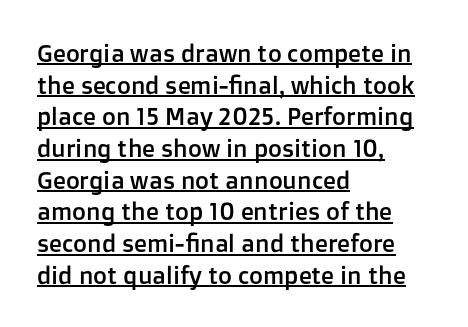
The image shows 24 px text type, upright; set left-aligned, normal line spacing (1.32x), normal letter spacing, underlined.
